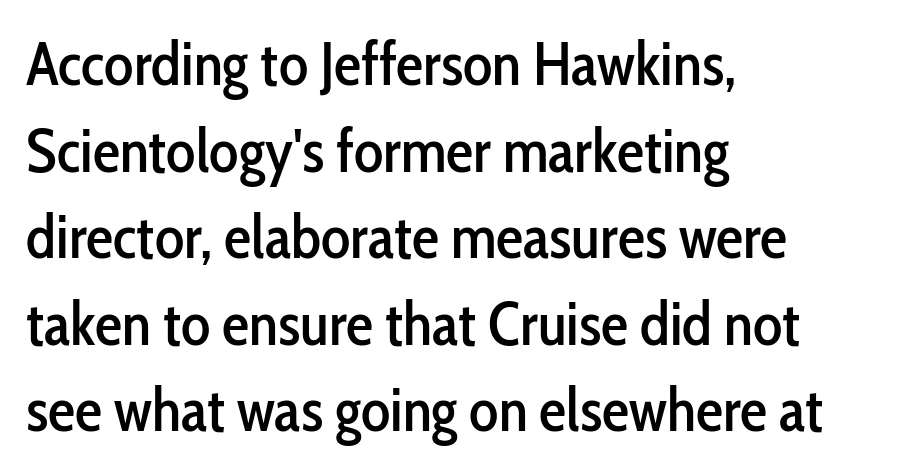
The image shows 61 px condensed sans-serif type, upright; set left-aligned, normal line spacing (1.42x), normal letter spacing, not underlined; low stroke contrast and a medium x-height.
